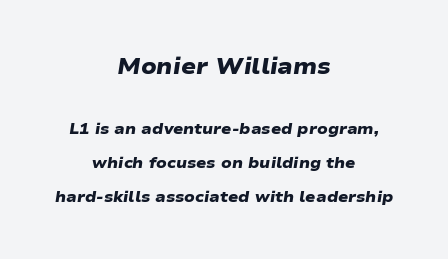
{"bold": "yes", "underline": "no", "align": "center", "line_spacing": "loose", "line_spacing_ratio": 2.25, "letter_spacing": "normal", "letter_spacing_em": 0.0, "larger_block": "first", "size_ratio": 1.47, "glyph_px": 22}
